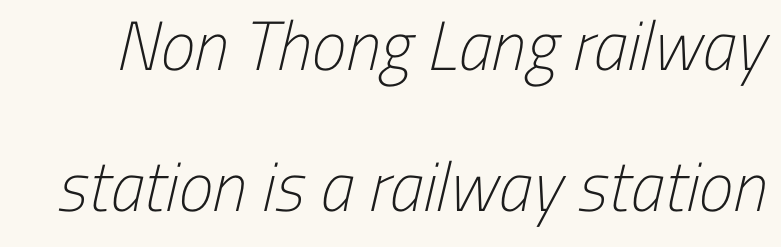
The image shows 70 px light, condensed sans-serif type; set loose line spacing (2.02x), normal letter spacing, not underlined; low stroke contrast and a medium x-height.
